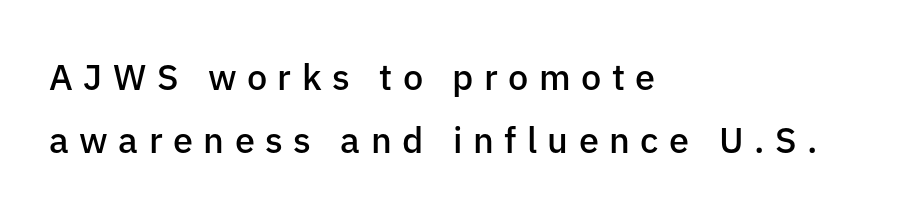
In terms of posture, this sample is upright. As a designer I'd log this as weight 600, semibold. The words here are not underlined. In CSS terms this would be text-align: left. This rendering widens character spacing well past its baseline value. Varying glyph widths throughout — classic text-font behaviour.
